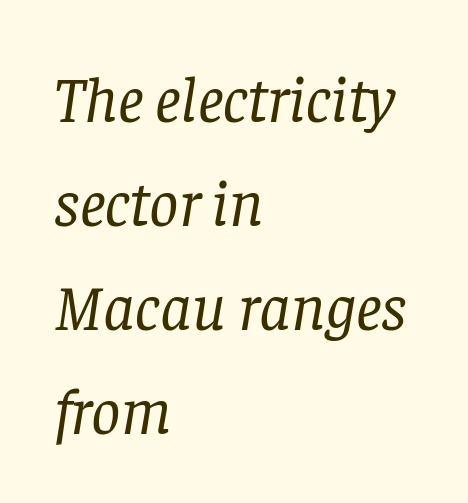
Q: Is the text bold? A: No.
Q: Is the text italic (slanted)? A: Yes, it leans right by about 8 degrees.
Q: Is the typeface a serif or a sans-serif typeface? A: Serif.
Q: Is the text underlined? A: No.
Q: How is the paragraph aligned? A: Left-aligned.
Q: Is the spacing between letters normal or unusually wide? A: Normal.
Q: Is the spacing between lines tight, normal or loose? A: Normal.
Q: Width (condensed, normal, or wide)? A: Normal.
Q: Stroke contrast? A: Low.
Q: x-height? A: Large.
Q: Monospaced? A: No.
